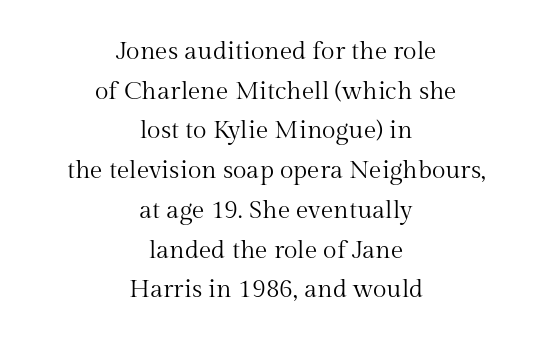
{"italic": "no", "bold": "no", "underline": "no", "align": "center", "line_spacing": "normal", "line_spacing_ratio": 1.59, "letter_spacing": "normal", "letter_spacing_em": 0.0, "glyph_px": 25}
